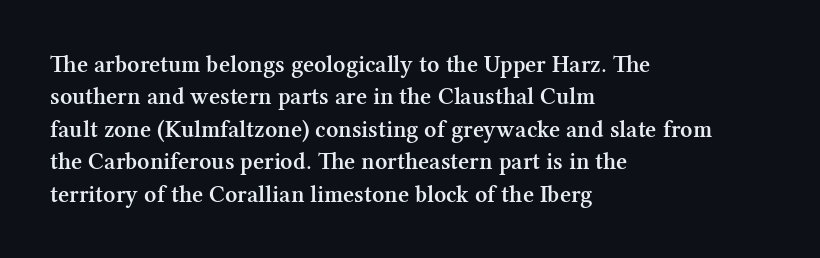
Does the leading feel generous? No, just average. Words float on clear page, feet unadorned. These lines carry some extra weight — a demibold, not a full bold. A classic flush-left, rag-right setting is used for this passage. The letters sit at their default tracking, neither squeezed nor spread.
